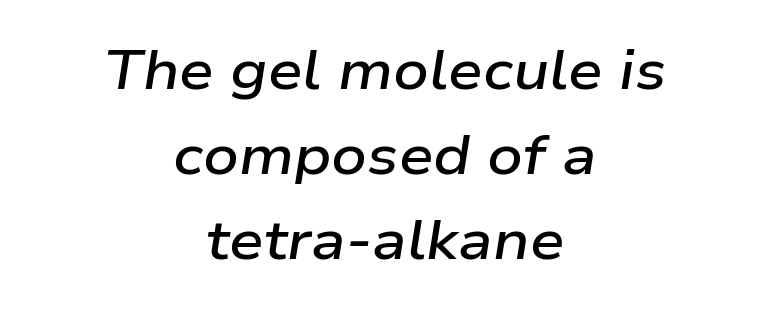
Vertical spacing — default. The face used here is proportionally spaced, like ordinary book or web type. Notice how the passage keeps no hard edge, just a central spine. Semibold letterforms, between regular and bold. The passage shown leans; its letterforms are oblique. The baseline area is clear.
